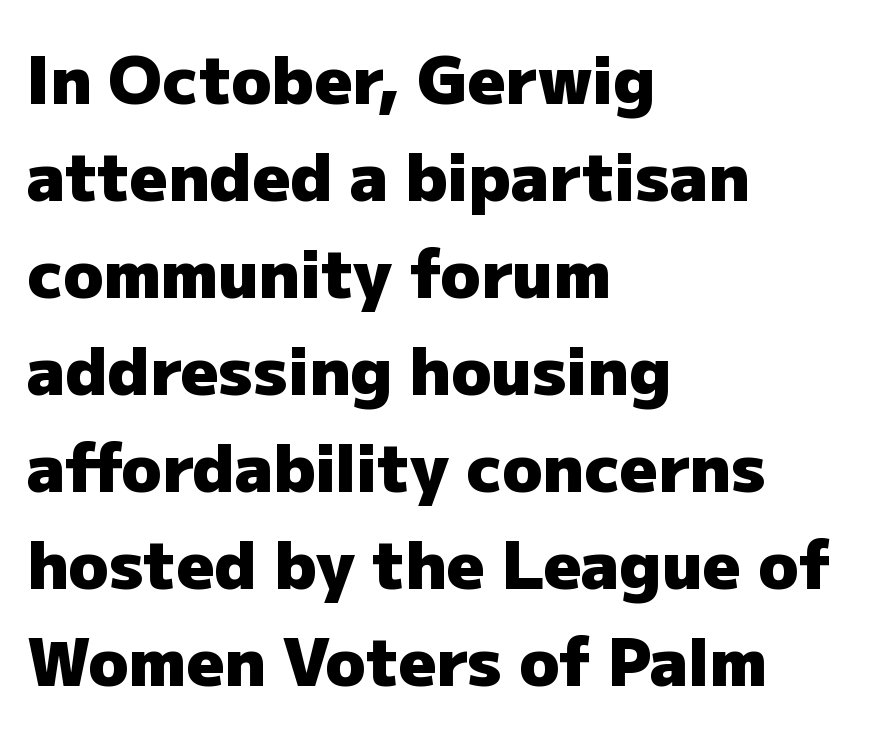
The leading is moderate, giving the passage an even texture. Quick note: not italic, upright. Observe the absence of serifs on each vertical stroke in this sample. The passage shown is typed in a proportional face where columns would drift.
